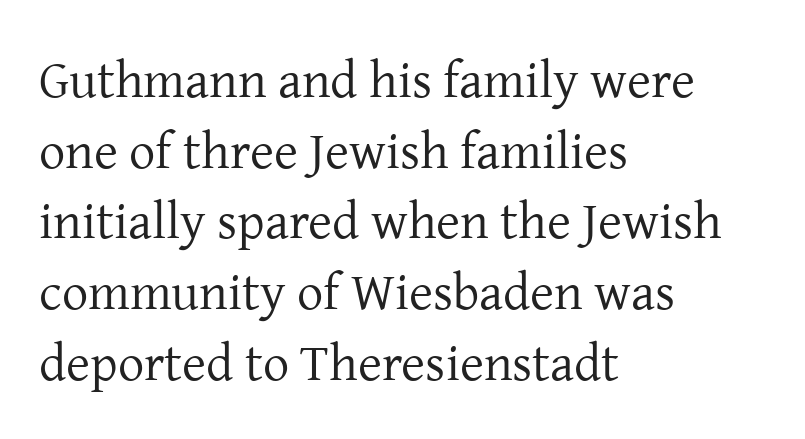
The image shows 52 px regular-weight serif type, upright; set left-aligned, normal line spacing (1.36x), normal letter spacing, not underlined; low stroke contrast and a medium x-height.
